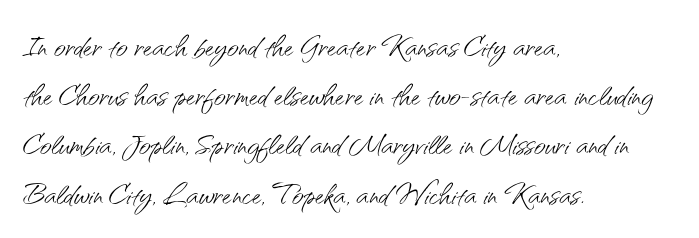
The image shows 40 px light sans-serif type; set left-aligned, line spacing 1.23x, normal letter spacing, not underlined; medium stroke contrast and a small x-height.
